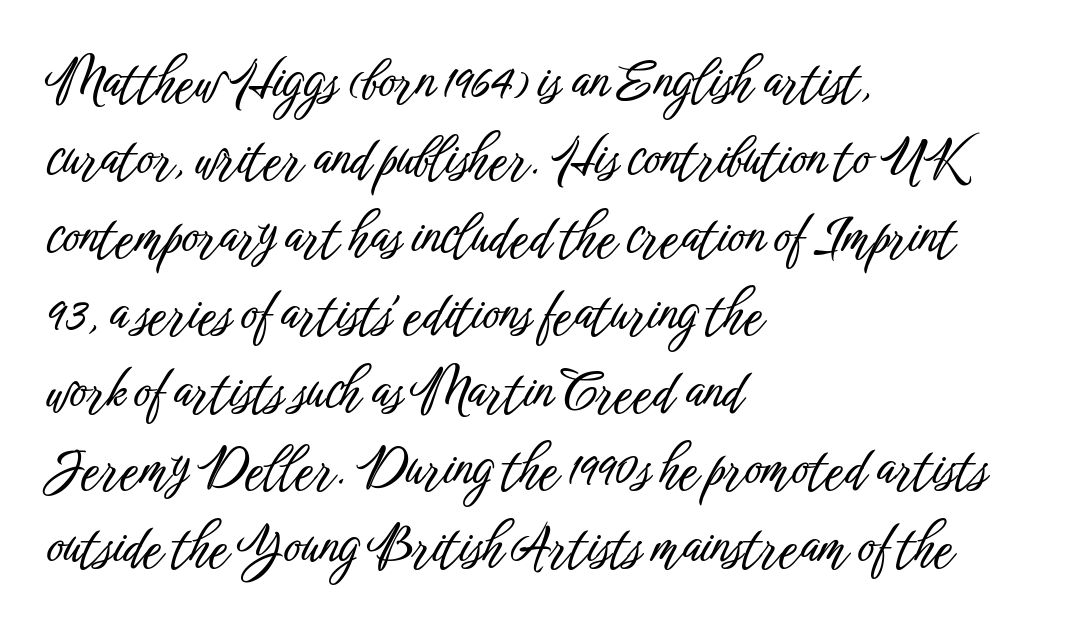
The image shows 52 px condensed sans-serif type; set left-aligned, normal line spacing (1.49x), normal letter spacing, not underlined; low stroke contrast and a medium x-height.
